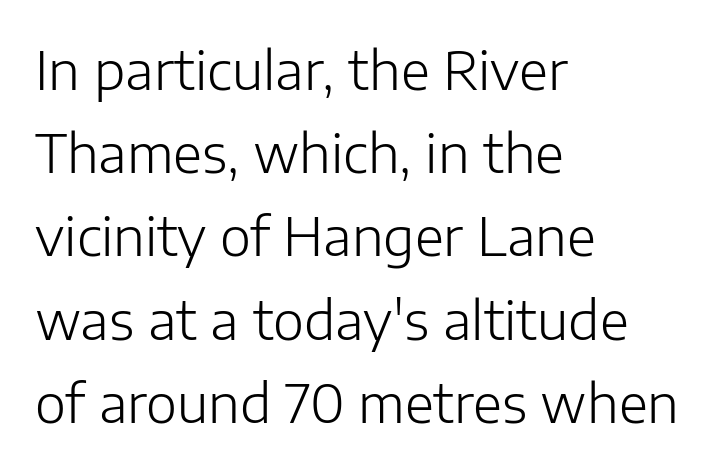
The image shows 53 px light sans-serif type, upright; set left-aligned, normal line spacing (1.57x), normal letter spacing, not underlined; low stroke contrast and a medium x-height.
